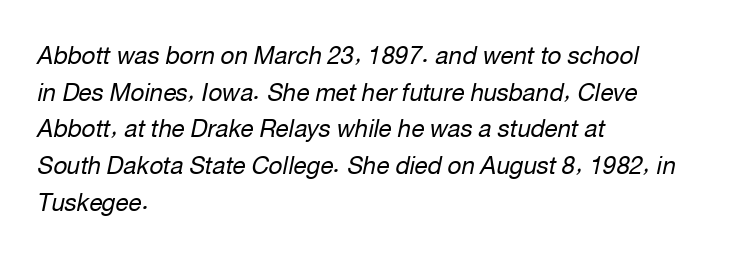
The image shows 24 px text type, italic (leaning right); set left-aligned, normal line spacing (1.53x), normal letter spacing, not underlined.
